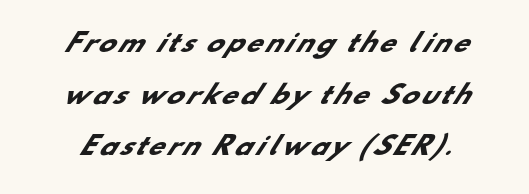
The image shows 25 px bold type; set loose line spacing (2.07x), not underlined.
